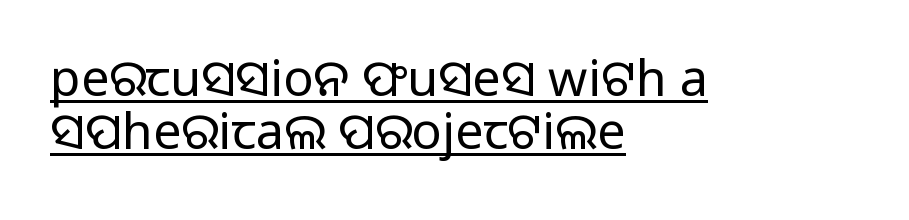
Q: Is the text bold? A: No.
Q: Is the text italic (slanted)? A: No, it is upright.
Q: Is the typeface a serif or a sans-serif typeface? A: Sans-serif.
Q: Is the text underlined? A: Yes.
Q: How is the paragraph aligned? A: Left-aligned.
Q: Is the spacing between letters normal or unusually wide? A: Normal.
Q: Is the spacing between lines tight, normal or loose? A: Tight.
Q: Width (condensed, normal, or wide)? A: Normal.
Q: Stroke contrast? A: Low.
Q: x-height? A: Medium.
Q: Monospaced? A: No.
